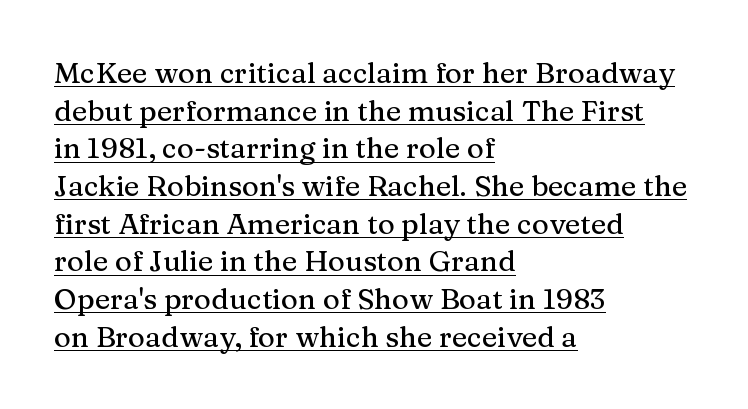
Q: Is the text italic (slanted)? A: No, it is upright.
Q: Is the typeface a serif or a sans-serif typeface? A: Serif.
Q: Is the text underlined? A: Yes.
Q: How is the paragraph aligned? A: Left-aligned.
Q: Is the spacing between letters normal or unusually wide? A: Normal.
Q: Is the spacing between lines tight, normal or loose? A: Normal.
Q: Width (condensed, normal, or wide)? A: Normal.
Q: Stroke contrast? A: Medium.
Q: x-height? A: Medium.
Q: Monospaced? A: No.
